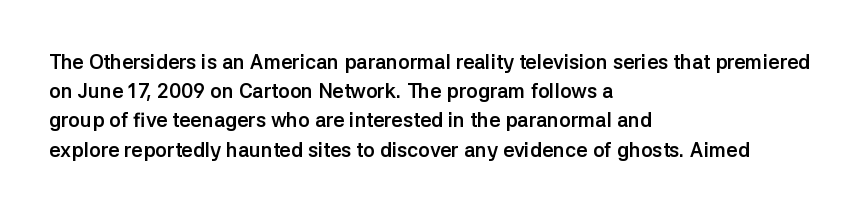
The glyphs are unaccompanied by any horizontal stroke below them. Line spacing here is normal. It's the straight-up-and-down kind of type. A dark, heavy texture on the line: the type is bold. The text block is weighted toward the left margin, trailing off unevenly rightward. Characters follow at the spacing the type designer built in.
